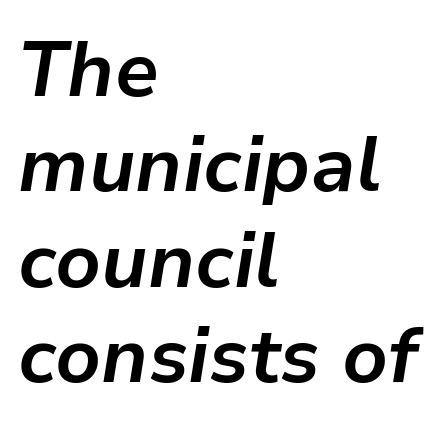
{"italic": "yes", "lean": "right", "slant_degrees": 9, "bold": "yes", "weight": "bold", "width": "normal", "stroke_contrast": "low", "x_height": "medium", "monospaced": "no", "underline": "no", "align": "left", "line_spacing_ratio": 1.24, "letter_spacing": "normal", "letter_spacing_em": 0.0, "glyph_px": 77}
